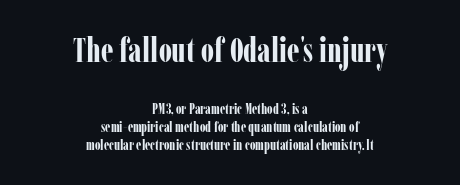
Here the designer chose a conventional face with non-uniform glyph widths. These lines stack symmetrically, like a column narrowing and widening about its center. The characters look thick and weighty, a clear bold. Students, note that the glyphs here touch the page at normal intervals. Bigger letters appear in the top chunk; the bottom chunk is reduced. The glyphs in this specimen are seriffed.
